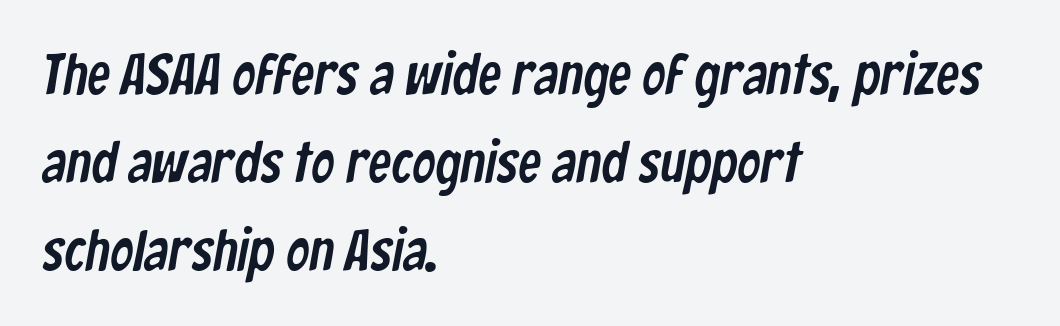
Q: Is the typeface a serif or a sans-serif typeface? A: Sans-serif.
Q: Is the text underlined? A: No.
Q: How is the paragraph aligned? A: Left-aligned.
Q: Is the spacing between letters normal or unusually wide? A: Normal.
Q: Is the spacing between lines tight, normal or loose? A: Normal.
Q: Width (condensed, normal, or wide)? A: Condensed.
Q: Stroke contrast? A: Low.
Q: x-height? A: Medium.
Q: Monospaced? A: No.
